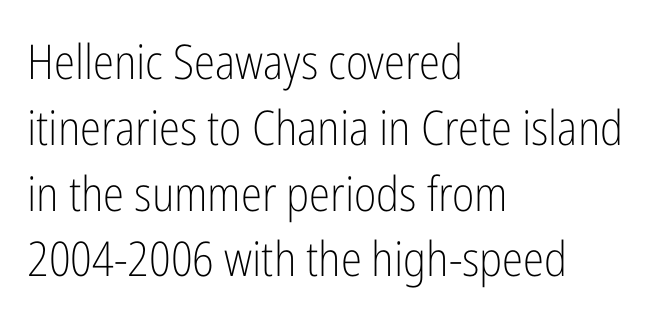
{"serif": "no", "italic": "no", "bold": "no", "weight": "light", "width": "condensed", "stroke_contrast": "low", "x_height": "medium", "monospaced": "no", "underline": "no", "align": "left", "line_spacing": "normal", "line_spacing_ratio": 1.37, "letter_spacing": "normal", "letter_spacing_em": 0.0, "glyph_px": 48}
